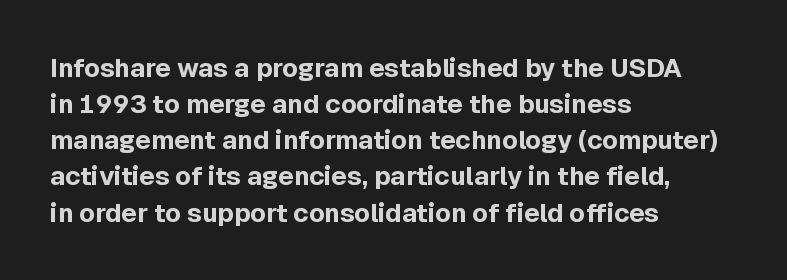
Clear beneath every line of the passage. The typography opts for an upright posture over an oblique one. Evenly set lines give the paragraph a standard silhouette. Standard letterfit; no display-style spreading of the glyphs. The compositor pushed each line to the left boundary.
